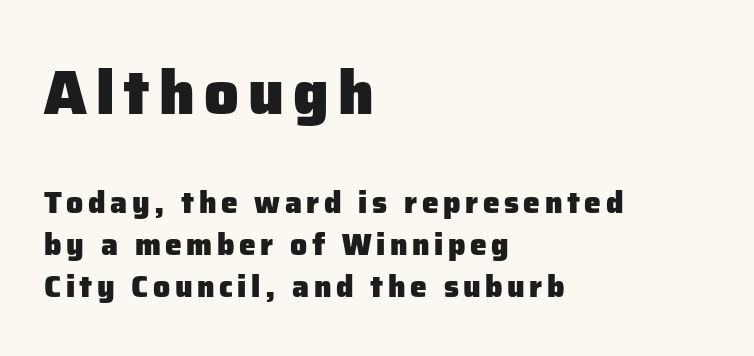
The typesetter chose a ragged-right arrangement here. The words here are not underlined. The designer gave the opening block more size than the closing block. These lines sit exactly where default settings would place them. Posture: vertical.
